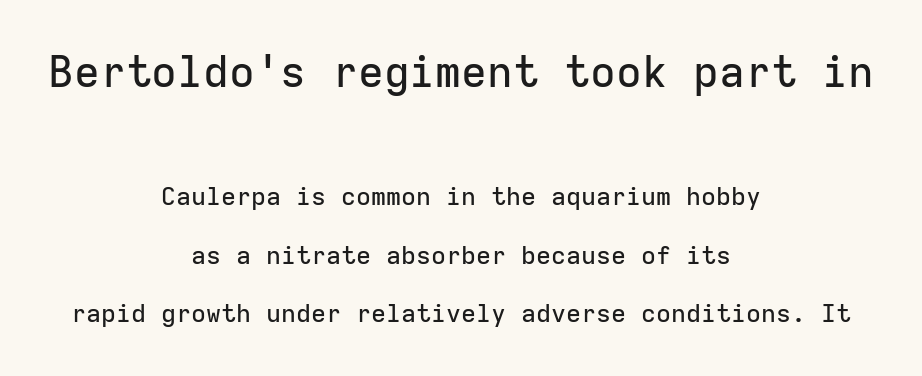
The image shows 43 px sans-serif type, upright, monospaced; set centered, loose line spacing (2.34x), normal letter spacing, not underlined; the first (top) block is 1.72x larger; low stroke contrast and a medium x-height.
